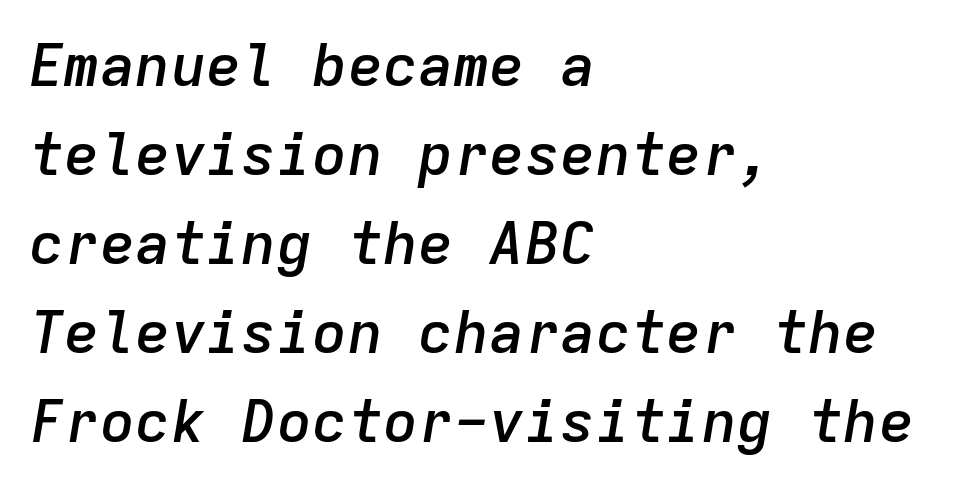
Q: Is the text bold? A: Semi-bold.
Q: Is the text italic (slanted)? A: Yes, it leans right by about 9 degrees.
Q: Is the text underlined? A: No.
Q: How is the paragraph aligned? A: Left-aligned.
Q: Is the spacing between letters normal or unusually wide? A: Normal.
Q: Is the spacing between lines tight, normal or loose? A: Normal.
Q: Width (condensed, normal, or wide)? A: Normal.
Q: Stroke contrast? A: Low.
Q: x-height? A: Medium.
Q: Monospaced? A: Yes.
